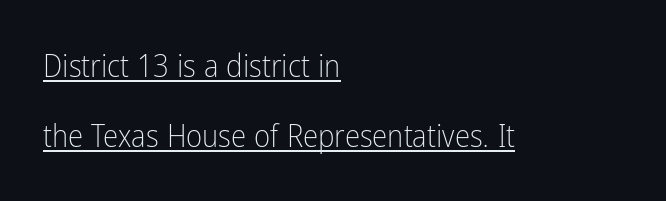
The image shows 31 px light, condensed sans-serif type, upright; set left-aligned, loose line spacing (2.27x), normal letter spacing, underlined; low stroke contrast and a medium x-height.
